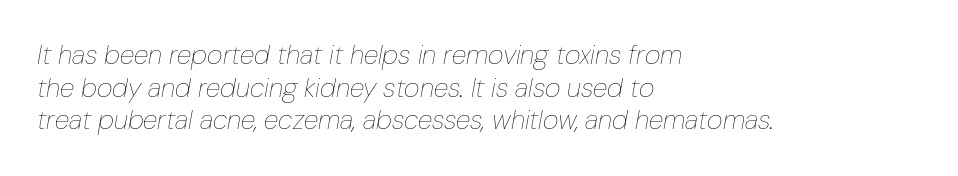
Q: Is the text bold? A: No.
Q: Is the text italic (slanted)? A: Yes, it leans right by about 10 degrees.
Q: Is the text underlined? A: No.
Q: How is the paragraph aligned? A: Left-aligned.
Q: Is the spacing between letters normal or unusually wide? A: Normal.
